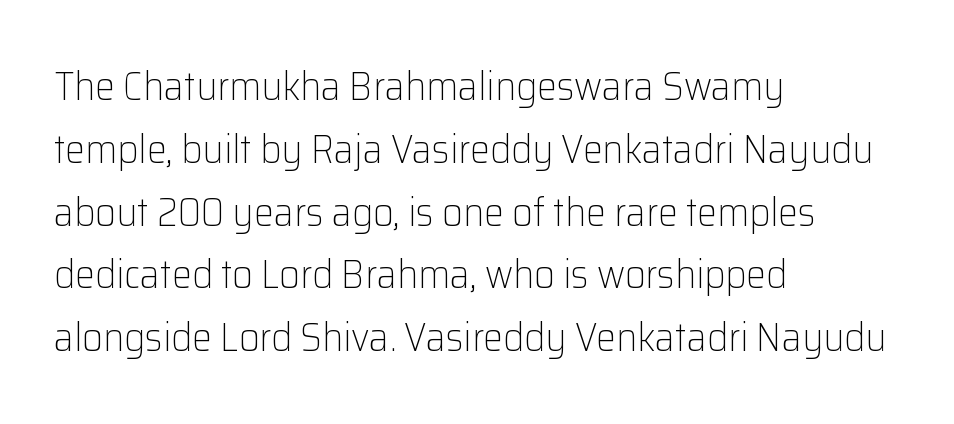
Line spacing here is normal. A clean baseline with only descenders dipping below it. Students, note that the glyphs here touch the page at normal intervals. Heft: none added — not bold. The lettering stays uniformly vertical, giving the passage a roman look.
